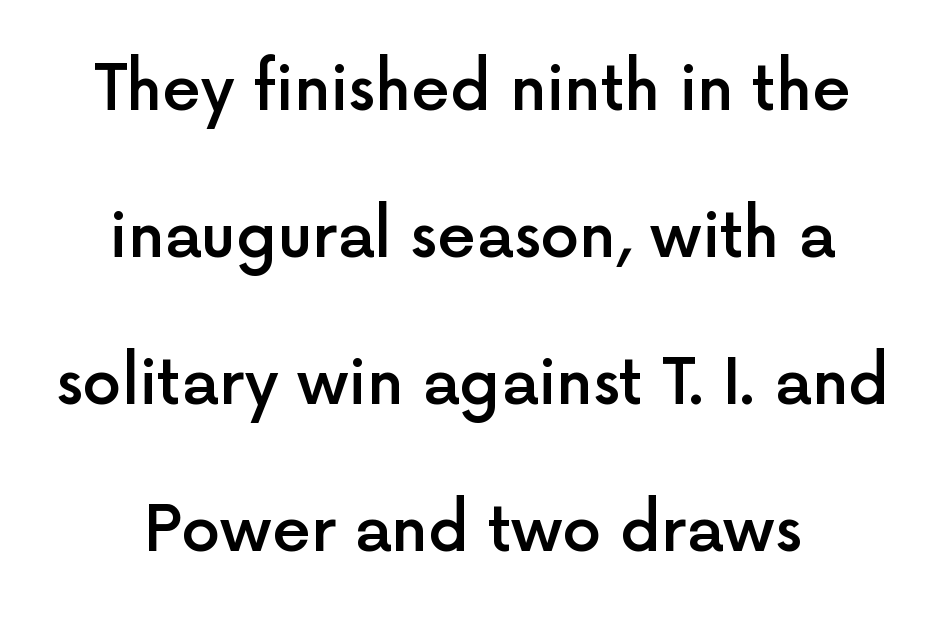
Q: Is the text bold? A: Semi-bold.
Q: Is the text italic (slanted)? A: No, it is upright.
Q: Is the typeface a serif or a sans-serif typeface? A: Sans-serif.
Q: Is the text underlined? A: No.
Q: Is the spacing between letters normal or unusually wide? A: Normal.
Q: Is the spacing between lines tight, normal or loose? A: Loose.
Q: Width (condensed, normal, or wide)? A: Normal.
Q: x-height? A: Medium.
Q: Monospaced? A: No.
